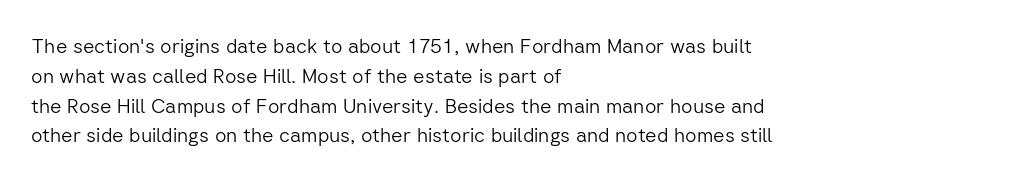
{"italic": "no", "bold": "no", "underline": "no", "align": "left", "line_spacing": "normal", "line_spacing_ratio": 1.49, "letter_spacing": "normal", "letter_spacing_em": 0.0, "glyph_px": 20}
